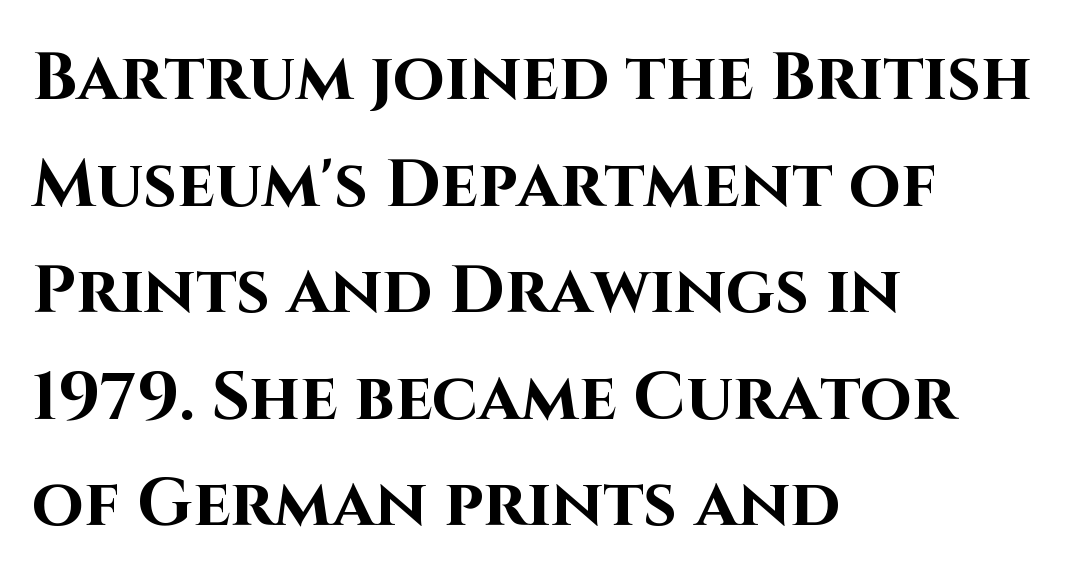
Q: Is the text bold? A: Yes.
Q: Is the text italic (slanted)? A: No, it is upright.
Q: Is the typeface a serif or a sans-serif typeface? A: Sans-serif.
Q: Is the text underlined? A: No.
Q: How is the paragraph aligned? A: Left-aligned.
Q: Is the spacing between letters normal or unusually wide? A: Normal.
Q: Is the spacing between lines tight, normal or loose? A: Normal.
Q: Width (condensed, normal, or wide)? A: Normal.
Q: Stroke contrast? A: High.
Q: x-height? A: Large.
Q: Monospaced? A: No.
